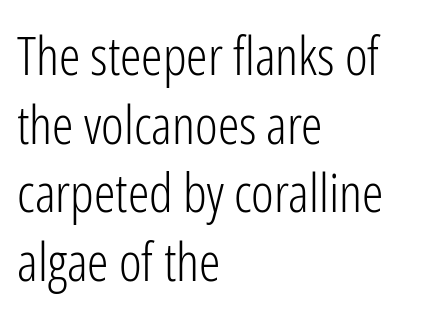
{"serif": "no", "italic": "no", "bold": "no", "weight": "light", "width": "condensed", "stroke_contrast": "low", "x_height": "medium", "monospaced": "no", "underline": "no", "align": "left", "line_spacing": "normal", "line_spacing_ratio": 1.27, "letter_spacing": "normal", "letter_spacing_em": 0.0, "glyph_px": 54}
